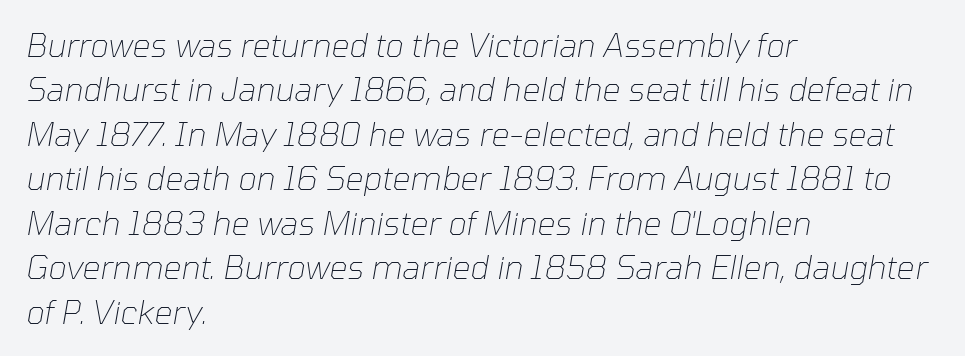
A classic flush-left, rag-right setting is used for this passage. Tall strokes in this sample are angled rather than plumb. The strokes are not fattened; the text isn't bold. Regarding leading, the lines here are spaced in the standard way.
